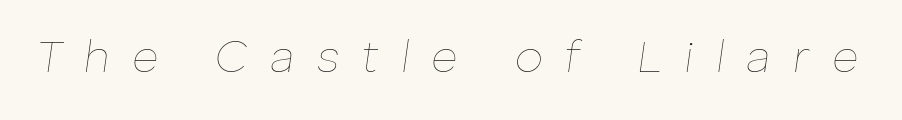
{"italic": "yes", "lean": "right", "slant_degrees": 8, "bold": "no", "weight": "thin", "width": "normal", "stroke_contrast": "low", "x_height": "medium", "monospaced": "no", "underline": "no", "letter_spacing": "wide", "letter_spacing_em": 0.49, "glyph_px": 45}
